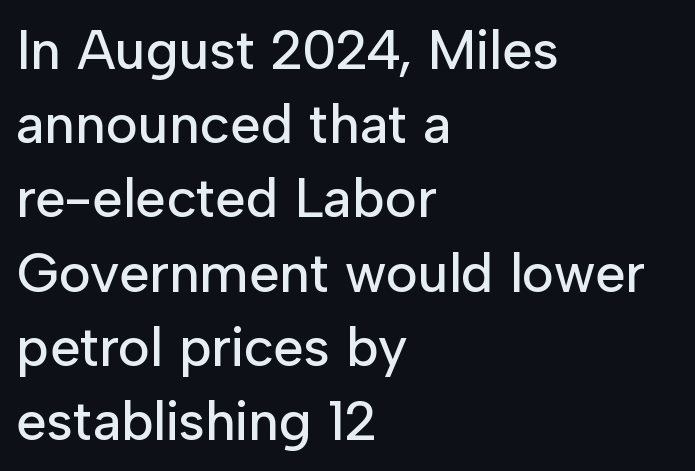
Q: Is the text italic (slanted)? A: No, it is upright.
Q: Is the typeface a serif or a sans-serif typeface? A: Sans-serif.
Q: Is the text underlined? A: No.
Q: How is the paragraph aligned? A: Left-aligned.
Q: Is the spacing between letters normal or unusually wide? A: Normal.
Q: Is the spacing between lines tight, normal or loose? A: Normal.
Q: Width (condensed, normal, or wide)? A: Normal.
Q: Stroke contrast? A: Low.
Q: x-height? A: Medium.
Q: Monospaced? A: No.
